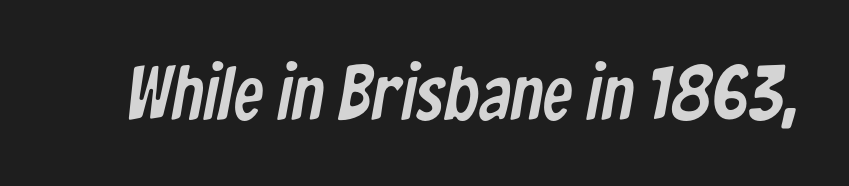
The image shows 76 px condensed sans-serif type; set normal letter spacing, not underlined; low stroke contrast and a medium x-height.
